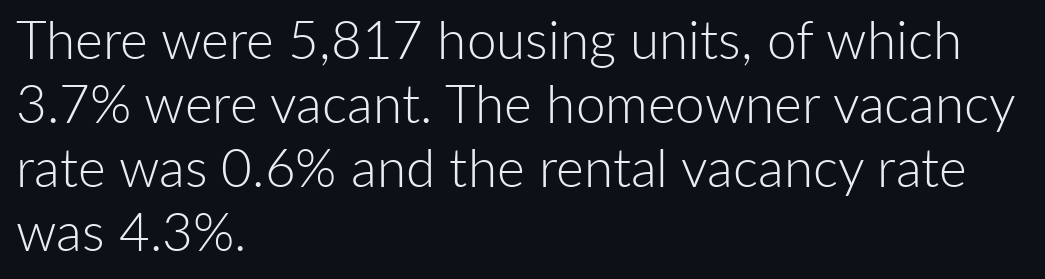
Q: Is the text bold? A: No.
Q: Is the text italic (slanted)? A: No, it is upright.
Q: Is the typeface a serif or a sans-serif typeface? A: Sans-serif.
Q: Is the text underlined? A: No.
Q: How is the paragraph aligned? A: Left-aligned.
Q: Is the spacing between letters normal or unusually wide? A: Normal.
Q: Width (condensed, normal, or wide)? A: Normal.
Q: Stroke contrast? A: Low.
Q: x-height? A: Medium.
Q: Monospaced? A: No.
